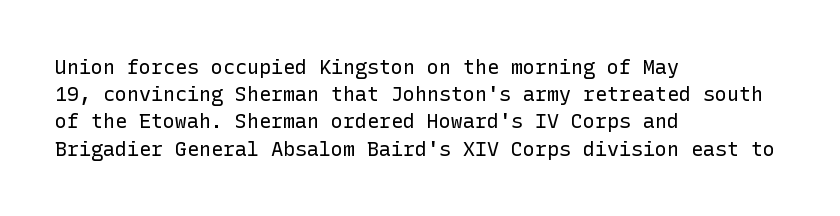
{"italic": "no", "bold": "no", "underline": "no", "align": "left", "line_spacing": "normal", "line_spacing_ratio": 1.36, "letter_spacing": "normal", "letter_spacing_em": 0.0, "glyph_px": 20}
